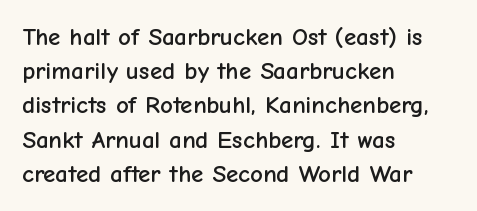
{"italic": "no", "underline": "no", "align": "left", "line_spacing": "normal", "line_spacing_ratio": 1.37, "letter_spacing": "normal", "letter_spacing_em": 0.0, "glyph_px": 25}
